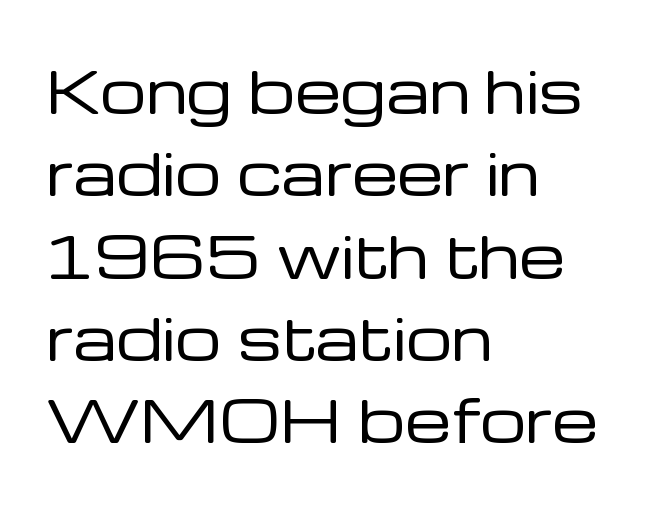
The image shows 58 px regular-weight sans-serif type, upright; set left-aligned, normal line spacing (1.42x), normal letter spacing, not underlined; low stroke contrast and a medium x-height.
